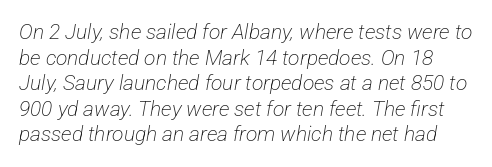
The image shows 21 px text type; set line spacing 1.22x, normal letter spacing, not underlined.
